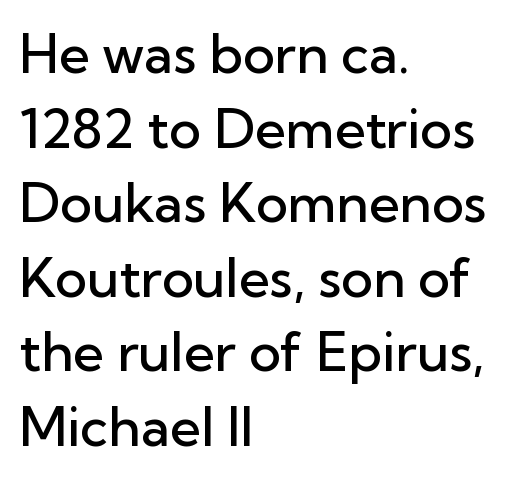
{"serif": "no", "italic": "no", "bold": "semi", "weight": "semibold", "width": "normal", "stroke_contrast": "low", "x_height": "medium", "monospaced": "no", "underline": "no", "align": "left", "line_spacing": "normal", "line_spacing_ratio": 1.38, "letter_spacing": "normal", "letter_spacing_em": 0.0, "glyph_px": 54}
